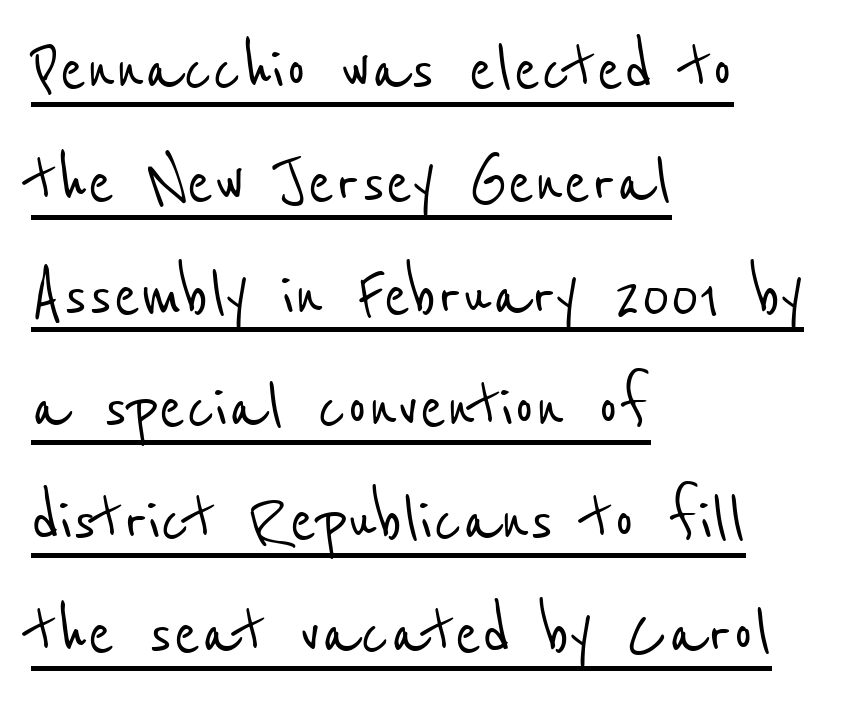
The image shows 80 px condensed sans-serif type; set left-aligned, normal line spacing (1.41x), normal letter spacing, underlined; low stroke contrast and a medium x-height.
